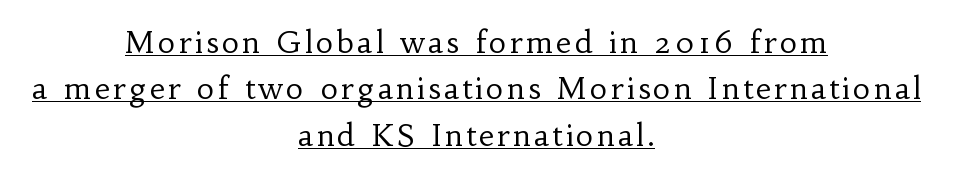
The image shows 30 px regular-weight serif type, upright; set centered, normal line spacing (1.55x), underlined; low stroke contrast and a small x-height.
